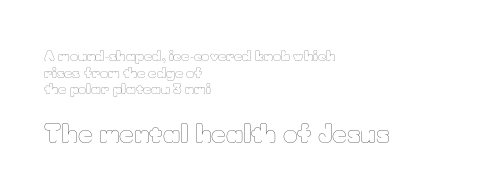
{"italic": "no", "bold": "no", "underline": "no", "align": "left", "line_spacing_ratio": 1.18, "letter_spacing": "normal", "letter_spacing_em": 0.0, "larger_block": "second", "size_ratio": 1.79, "glyph_px": 25}
